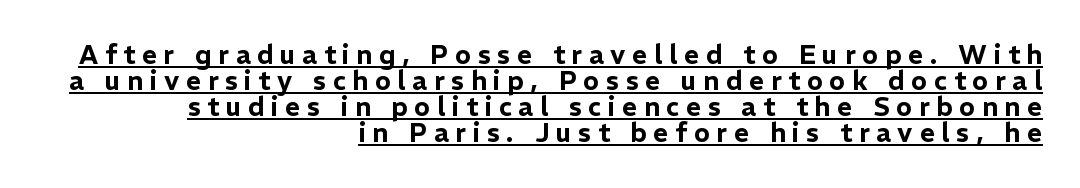
Line endings align vertically; line beginnings do not. Summary of vertical rhythm: compact, with narrow interline spacing. When letters stand straight like this, we call the style roman or upright. What stands out about the letter spacing? Its width — letters are far apart.
